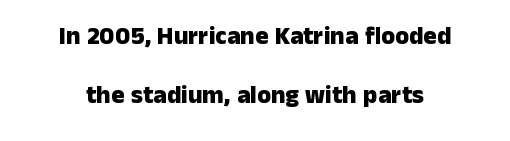
Q: Is the text bold? A: Yes.
Q: Is the text italic (slanted)? A: No, it is upright.
Q: Is the text underlined? A: No.
Q: Is the spacing between letters normal or unusually wide? A: Normal.
Q: Is the spacing between lines tight, normal or loose? A: Loose.
